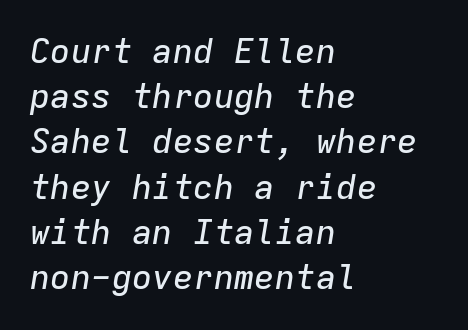
The image shows 34 px text type, italic (leaning right), monospaced; set left-aligned, normal line spacing (1.33x), normal letter spacing, not underlined; low stroke contrast and a medium x-height.
